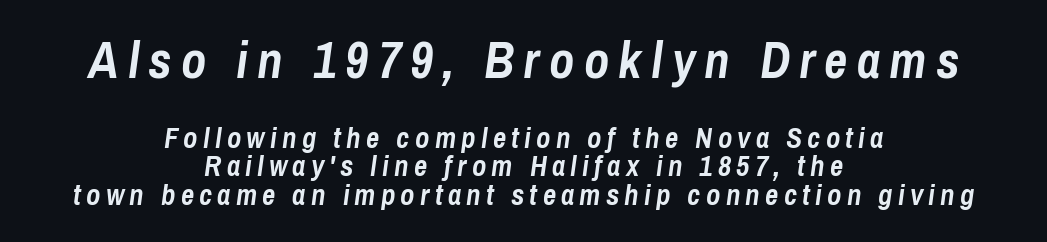
Neither beginnings nor endings align; midpoints do. The rendering uses natural spacing where letterforms have individual widths. The space beneath each line is pristine and unruled. Slant detected: the letters are inclined. Very little white space separates one row of letters from the next. What weight is shown? A full bold with thick strokes.
